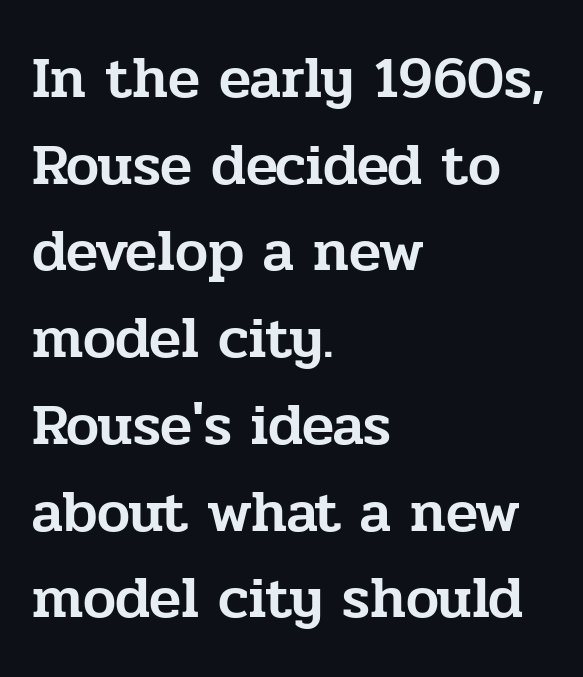
Baseline-to-baseline distance is the conventional proportion of letter height. The specimen reads as upright at a glance. Spacing between characters is what you'd get straight out of the box. Left-aligned paragraph, ragged on the right.
